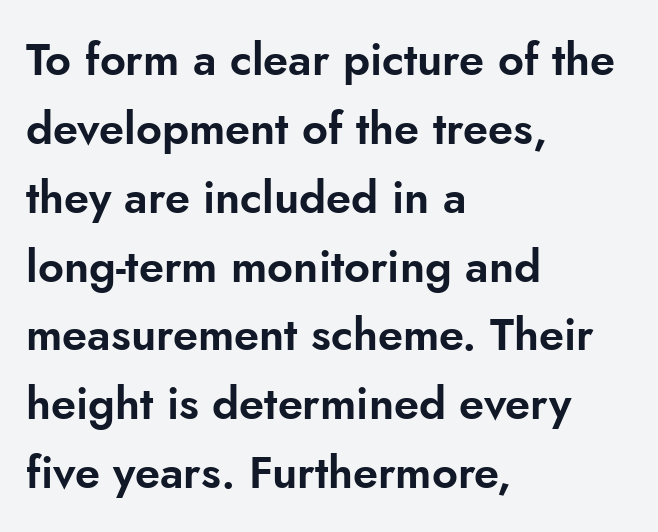
The image shows 45 px sans-serif type, upright; set left-aligned, normal line spacing (1.53x), normal letter spacing, not underlined; low stroke contrast and a small x-height.
